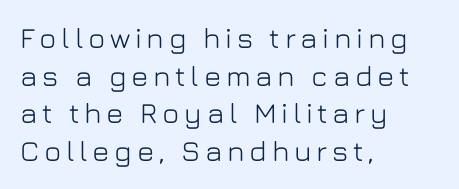
The image shows 29 px sans-serif type, upright; set left-aligned, normal line spacing (1.3x), not underlined; low stroke contrast and a medium x-height.
